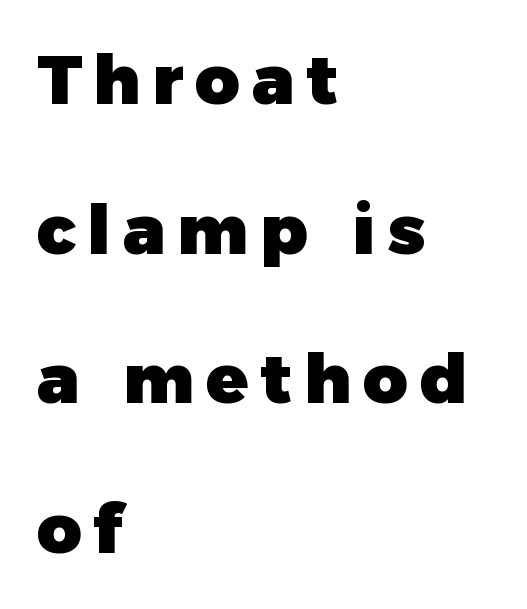
{"serif": "no", "italic": "no", "bold": "yes", "weight": "heavy", "width": "normal", "stroke_contrast": "low", "x_height": "medium", "monospaced": "no", "underline": "no", "align": "left", "line_spacing": "loose", "line_spacing_ratio": 2.17, "glyph_px": 69}
